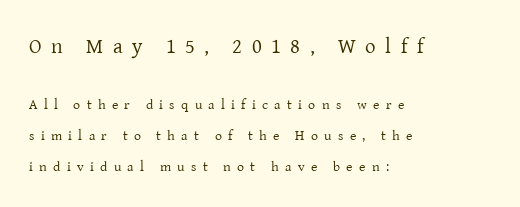
{"italic": "no", "bold": "no", "underline": "no", "align": "left", "line_spacing": "loose", "line_spacing_ratio": 2.23, "letter_spacing": "wide", "letter_spacing_em": 0.45, "larger_block": "first", "size_ratio": 1.5, "glyph_px": 21}
